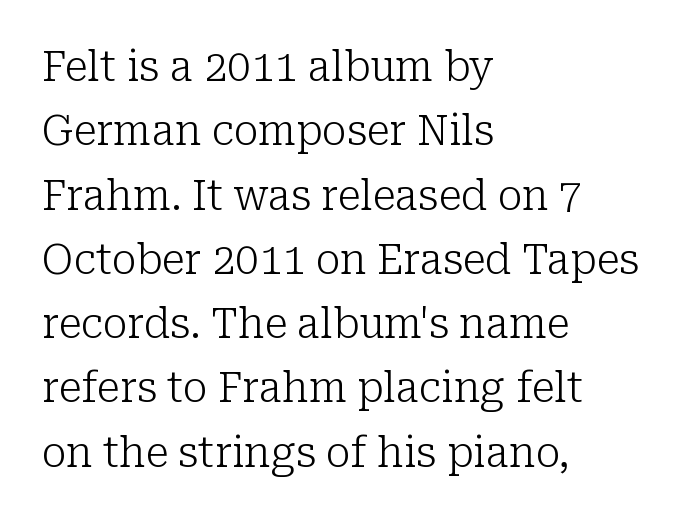
{"serif": "yes", "italic": "no", "bold": "no", "weight": "light", "width": "normal", "stroke_contrast": "low", "x_height": "medium", "monospaced": "no", "underline": "no", "align": "left", "line_spacing": "normal", "line_spacing_ratio": 1.53, "letter_spacing": "normal", "letter_spacing_em": 0.0, "glyph_px": 42}
